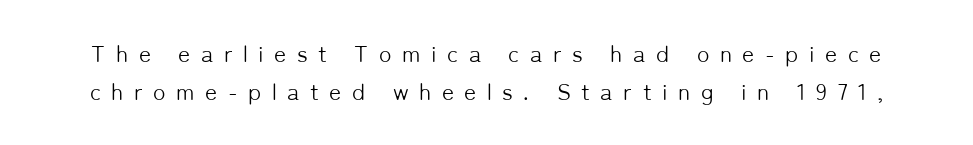
{"italic": "no", "bold": "no", "underline": "no", "line_spacing": "normal", "line_spacing_ratio": 1.67, "letter_spacing": "wide", "letter_spacing_em": 0.46, "glyph_px": 23}
